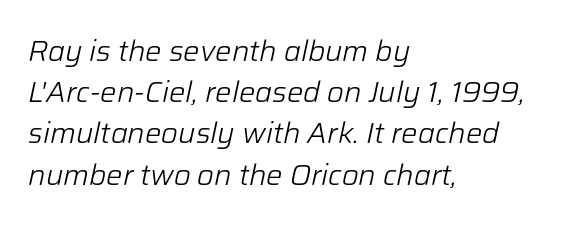
Does the leading feel generous? No, just average. Any mark beneath the type? The region is blank. Looks like regular typesetting: each glyph gets only the width it needs. Typeset ragged right — the left edge is the straight one.
